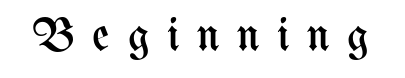
You could not count columns in this text — the font is proportionally spaced. Nothing heavy about these letters — not bold at all. Letters rest on an invisible, unmarked baseline. Look at the tracking — it's clearly loosened, letters drifting apart.
